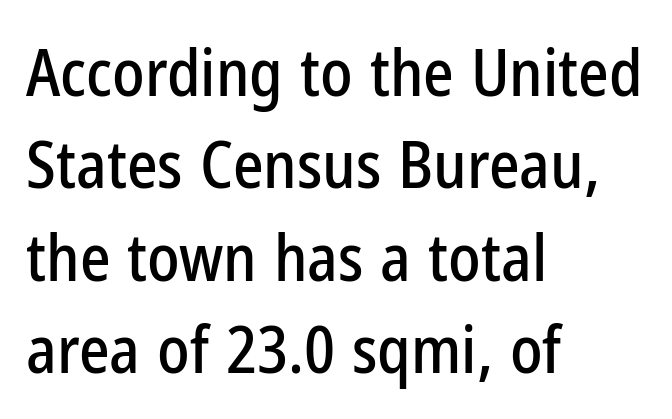
{"serif": "no", "italic": "no", "width": "condensed", "stroke_contrast": "low", "x_height": "medium", "monospaced": "no", "underline": "no", "align": "left", "line_spacing": "normal", "line_spacing_ratio": 1.42, "letter_spacing": "normal", "letter_spacing_em": 0.0, "glyph_px": 65}
